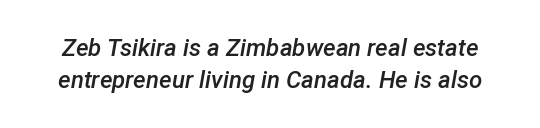
Nobody touched the tracking dial on this one. Vertical spacing — default. Typographic density is moderately raised because the face is semibold. Lines of text with bare space underneath.
